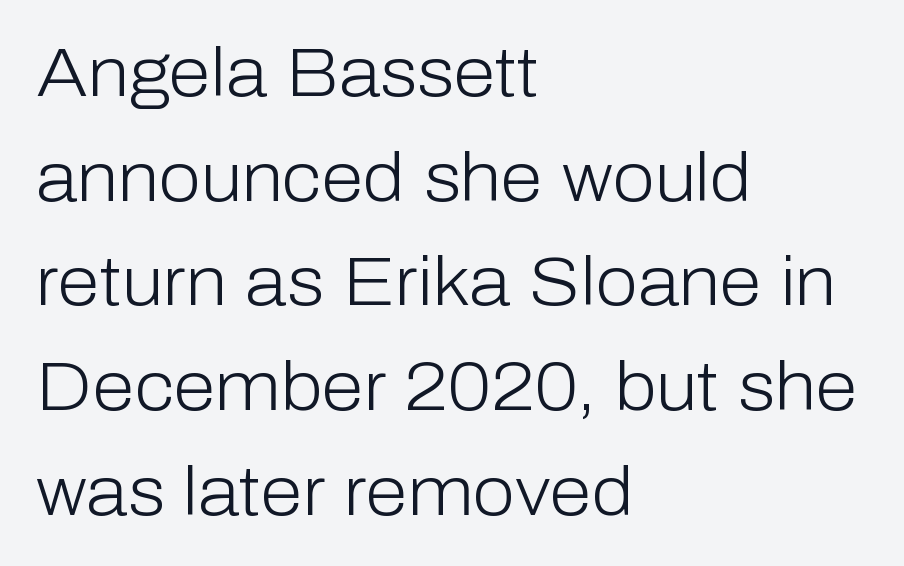
The image shows 68 px light sans-serif type, upright; set left-aligned, normal line spacing (1.54x), normal letter spacing, not underlined; low stroke contrast and a medium x-height.
